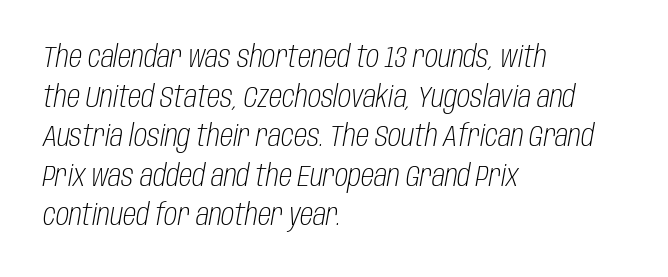
Descender tails drop into unmarked territory. The face used here has a pronounced slope to its letters. Compared with typical paragraphs, the rows here are spaced about the same. The paragraph has a hard left edge and a soft right edge. Counters stay open thanks to moderate or lighter strokes. Default kerning and tracking; the words read as compact shapes.
